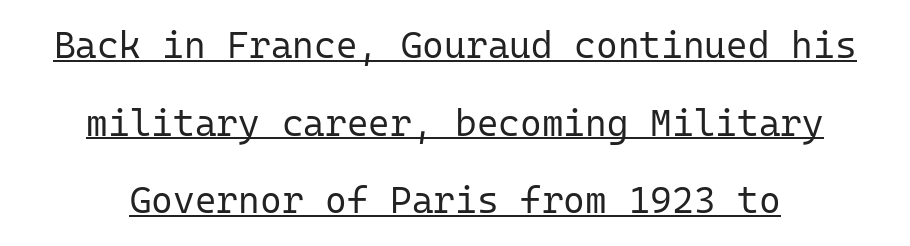
Posture: straight, roman, zero tilt. Students, note that the glyphs here touch the page at normal intervals. The glyphs are accompanied by a horizontal stroke just below them. Typographically, this falls in the sans-serif category. The face looks like a standard text weight, possibly lighter. These lines are rendered in a fixed-pitch font.
